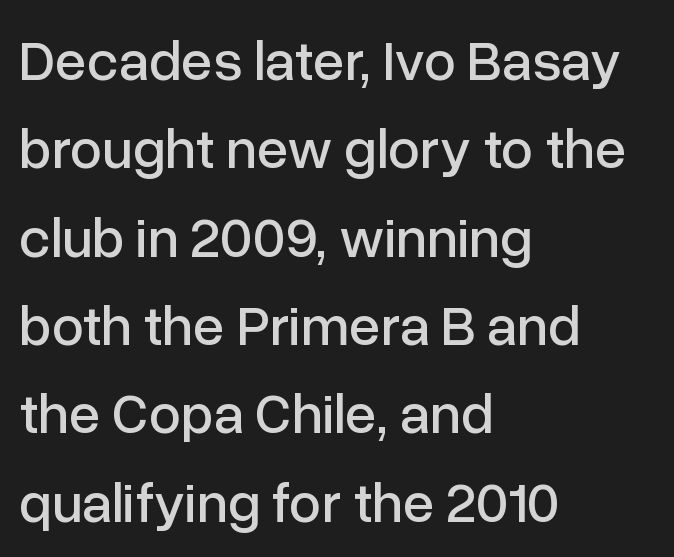
{"serif": "no", "italic": "no", "width": "normal", "stroke_contrast": "low", "x_height": "medium", "monospaced": "no", "underline": "no", "align": "left", "line_spacing": "normal", "line_spacing_ratio": 1.55, "letter_spacing": "normal", "letter_spacing_em": 0.0, "glyph_px": 57}
